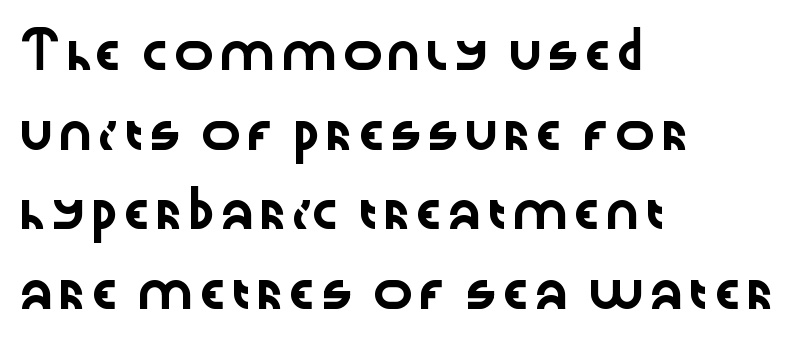
{"serif": "no", "italic": "no", "width": "wide", "stroke_contrast": "low", "x_height": "medium", "monospaced": "no", "underline": "no", "align": "left", "line_spacing": "loose", "line_spacing_ratio": 2.34, "letter_spacing": "normal", "letter_spacing_em": 0.0, "glyph_px": 34}
